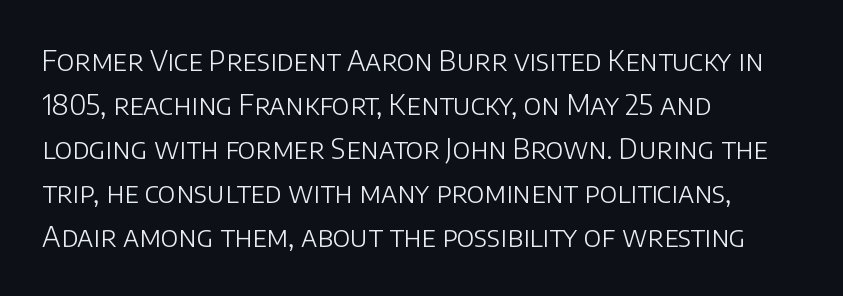
The image shows 28 px light sans-serif type, upright; set left-aligned, normal line spacing (1.57x), normal letter spacing, not underlined; low stroke contrast and a large x-height.
